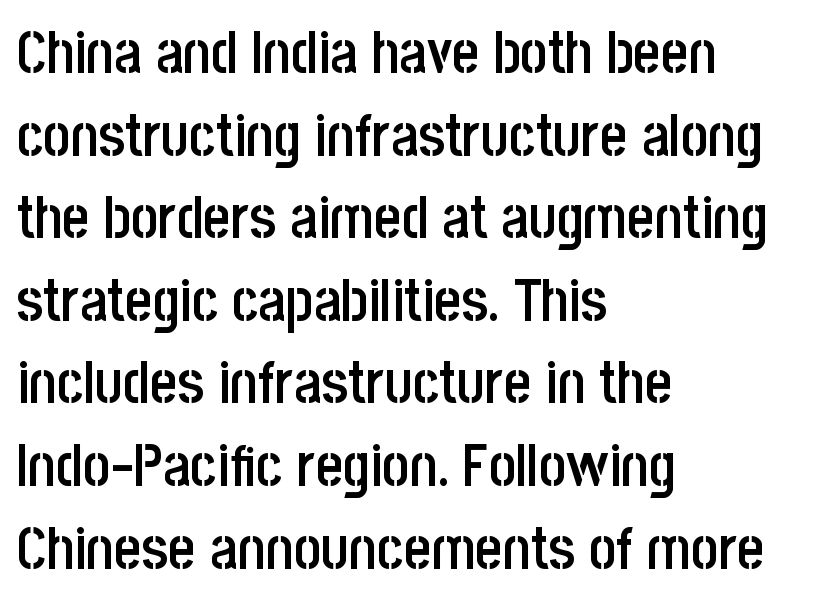
The font is running at a semibold setting, under full bold. A typesetter would call this leading conventional body-copy spacing. What stands out about the letter spacing? Nothing — it is the standard amount. Underline: absent. A typesetter would call this proportional, since set widths differ per character.
